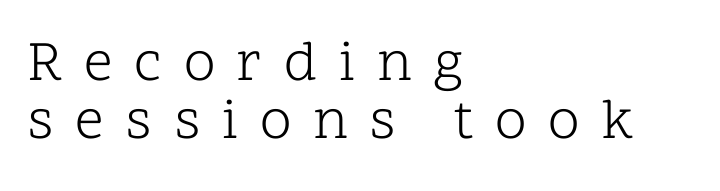
The passage shown is not underscored anywhere. Typographically, this falls in the serif category. Casual observation: everything's shoved over to the left. Students, note that the glyphs here are deliberately spaced far apart. Honestly, the rows look squashed on top of each other.
